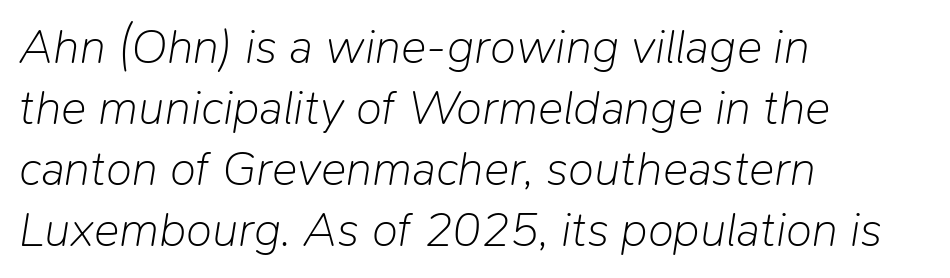
Q: Is the text bold? A: No.
Q: Is the text italic (slanted)? A: Yes, it leans right by about 9 degrees.
Q: Is the text underlined? A: No.
Q: How is the paragraph aligned? A: Left-aligned.
Q: Is the spacing between letters normal or unusually wide? A: Normal.
Q: Is the spacing between lines tight, normal or loose? A: Normal.
Q: Width (condensed, normal, or wide)? A: Normal.
Q: Stroke contrast? A: Low.
Q: x-height? A: Medium.
Q: Monospaced? A: No.
